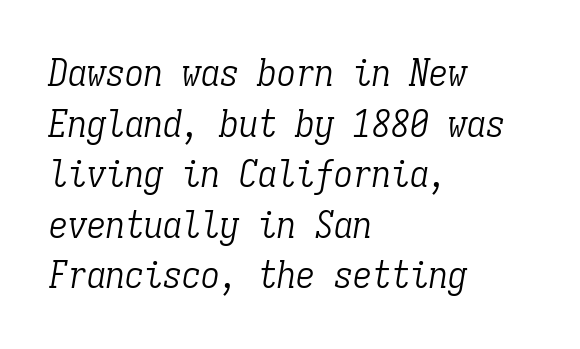
The image shows 38 px light, condensed serif type, italic (leaning right), monospaced; set left-aligned, normal line spacing (1.33x), normal letter spacing, not underlined; low stroke contrast and a medium x-height.
